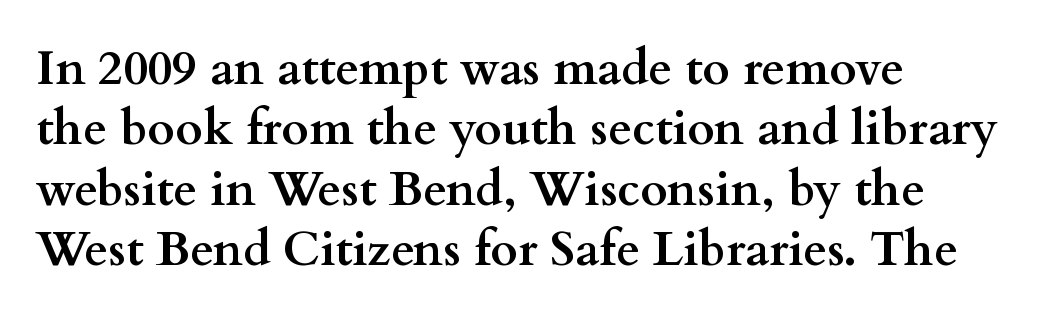
{"serif": "yes", "italic": "no", "bold": "yes", "weight": "semibold", "width": "wide", "stroke_contrast": "medium", "x_height": "small", "monospaced": "no", "underline": "no", "align": "left", "line_spacing": "normal", "line_spacing_ratio": 1.26, "letter_spacing": "normal", "letter_spacing_em": 0.0, "glyph_px": 48}
